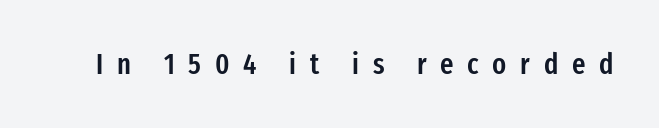
Q: Is the text bold? A: Semi-bold.
Q: Is the text italic (slanted)? A: No, it is upright.
Q: Is the typeface a serif or a sans-serif typeface? A: Sans-serif.
Q: Is the text underlined? A: No.
Q: Is the spacing between letters normal or unusually wide? A: Unusually wide.
Q: Width (condensed, normal, or wide)? A: Condensed.
Q: Stroke contrast? A: Low.
Q: x-height? A: Medium.
Q: Monospaced? A: No.
